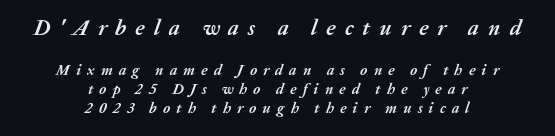
{"italic": "yes", "lean": "right", "slant_degrees": 20, "bold": "yes", "underline": "no", "align": "center", "line_spacing": "normal", "line_spacing_ratio": 1.26, "letter_spacing": "wide", "letter_spacing_em": 0.41, "larger_block": "first", "size_ratio": 1.47, "glyph_px": 22}
